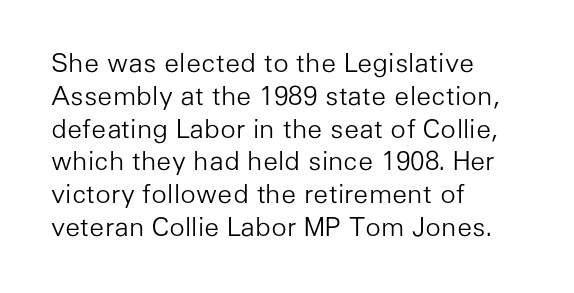
The image shows 26 px text type, upright; set left-aligned, normal line spacing (1.26x), normal letter spacing, not underlined.
